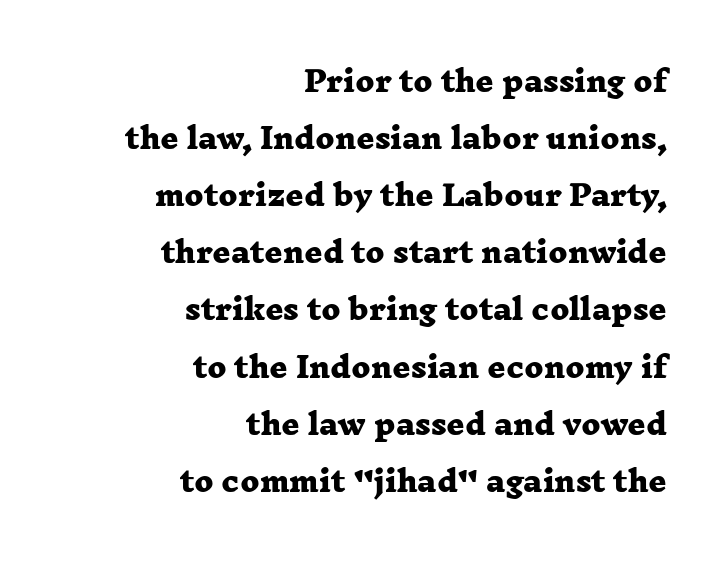
Q: Is the text bold? A: Yes.
Q: Is the typeface a serif or a sans-serif typeface? A: Serif.
Q: Is the text underlined? A: No.
Q: How is the paragraph aligned? A: Right-aligned.
Q: Is the spacing between letters normal or unusually wide? A: Normal.
Q: Is the spacing between lines tight, normal or loose? A: Loose.
Q: Width (condensed, normal, or wide)? A: Wide.
Q: Stroke contrast? A: Low.
Q: x-height? A: Medium.
Q: Monospaced? A: No.
